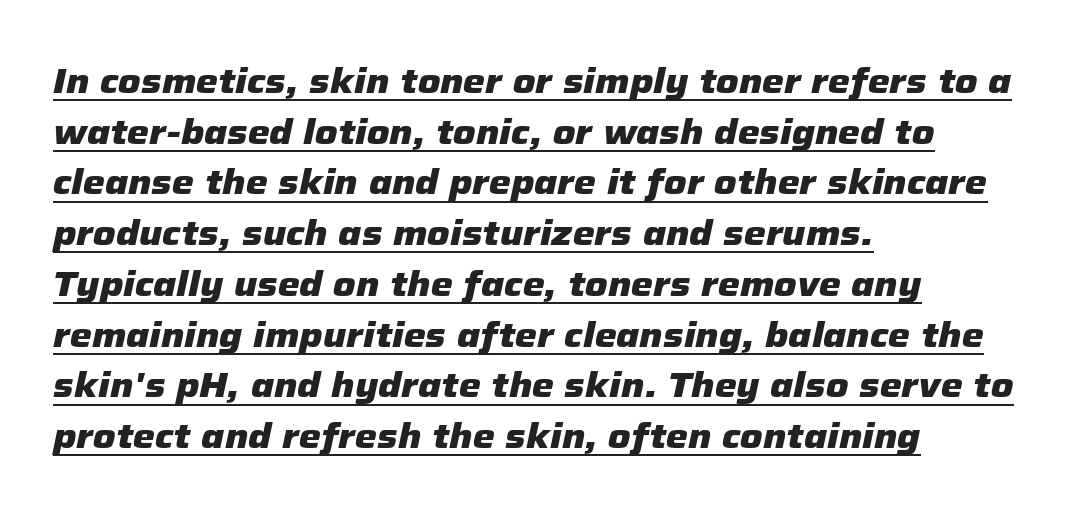
The image shows 35 px heavy type, italic (leaning right); set left-aligned, normal line spacing (1.45x), normal letter spacing, underlined; low stroke contrast and a medium x-height.
